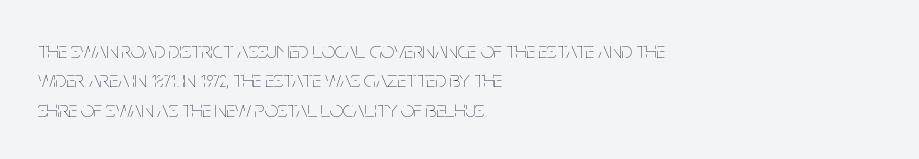
It's the straight-up-and-down kind of type. The face used here is rendered with its standard letterfit. The setting favours the left margin, as ordinary paragraphs usually do. This is not heavy type; no bold has been used. Interline gaps are of average width in this sample.
